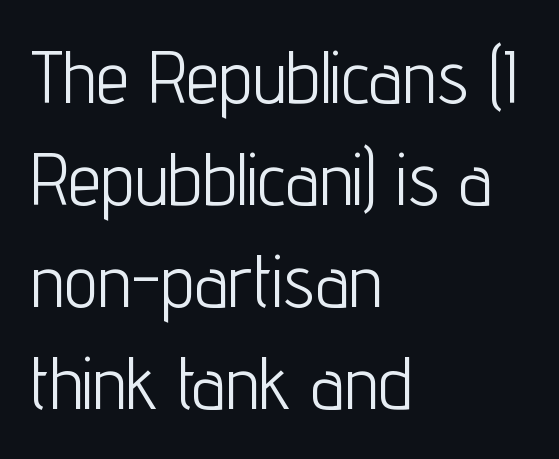
Left-aligned paragraph, ragged on the right. This sample has the flowing, uneven cadence of proportional lettering. The weight tops out at a normal text grade. Descenders hang freely into open space.
